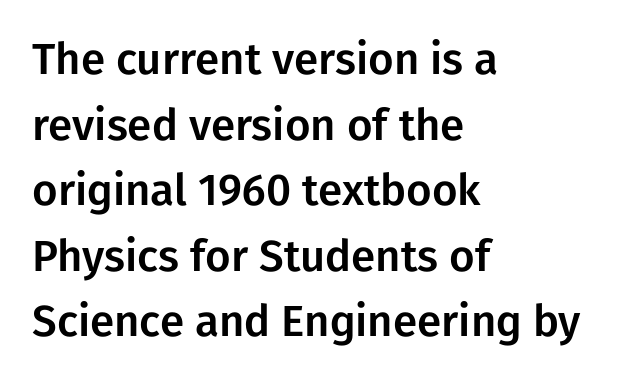
The image shows 44 px sans-serif type, upright; set left-aligned, normal line spacing (1.49x), normal letter spacing, not underlined; low stroke contrast and a medium x-height.
